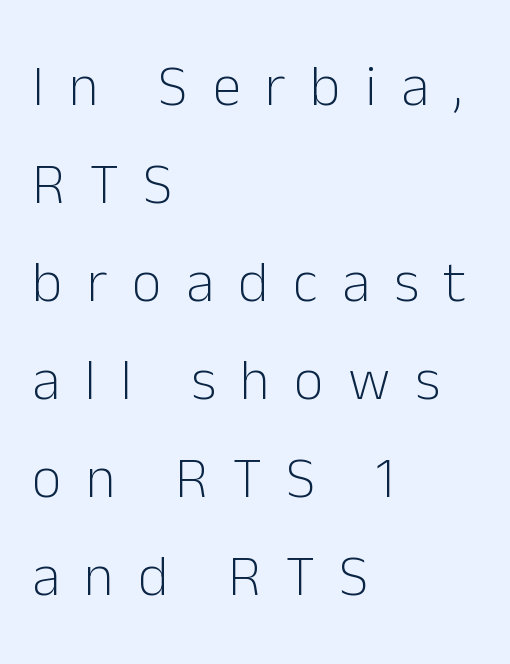
Q: Is the text bold? A: No.
Q: Is the text italic (slanted)? A: No, it is upright.
Q: Is the typeface a serif or a sans-serif typeface? A: Sans-serif.
Q: Is the text underlined? A: No.
Q: How is the paragraph aligned? A: Left-aligned.
Q: Is the spacing between letters normal or unusually wide? A: Unusually wide.
Q: Is the spacing between lines tight, normal or loose? A: Normal.
Q: Width (condensed, normal, or wide)? A: Normal.
Q: Stroke contrast? A: Low.
Q: x-height? A: Medium.
Q: Monospaced? A: No.
